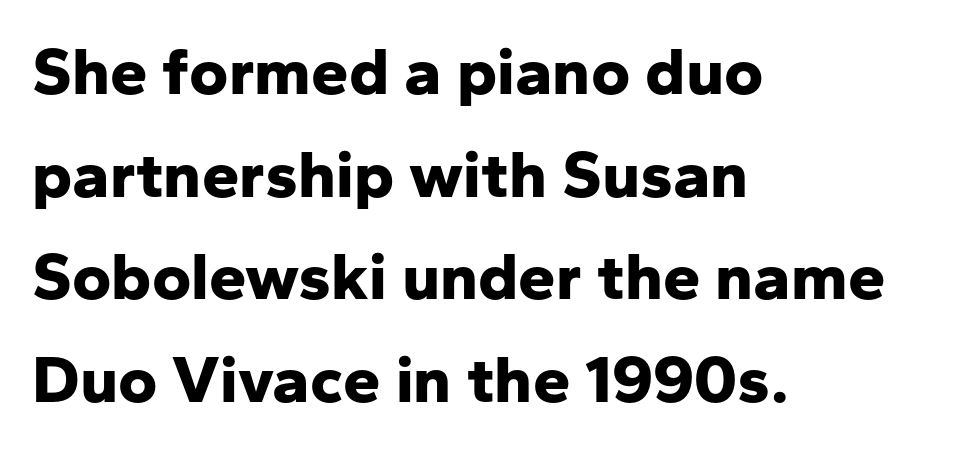
The image shows 67 px bold sans-serif type, upright; set left-aligned, normal line spacing (1.53x), normal letter spacing, not underlined; low stroke contrast and a medium x-height.
